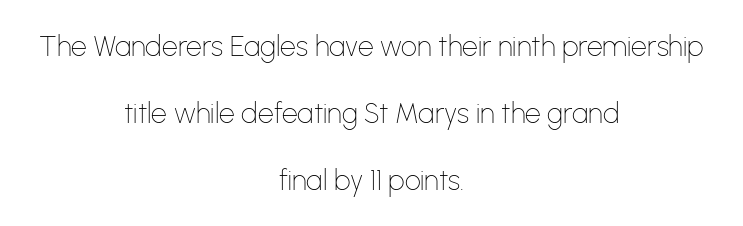
The image shows 28 px thin sans-serif type, upright; set centered, loose line spacing (2.39x), normal letter spacing, not underlined; low stroke contrast and a medium x-height.
